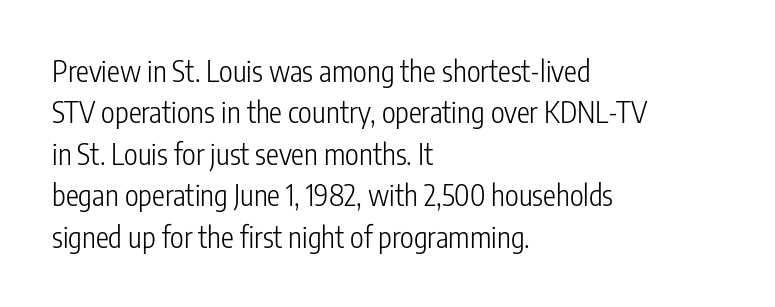
{"serif": "no", "italic": "no", "bold": "no", "weight": "light", "width": "condensed", "stroke_contrast": "low", "x_height": "medium", "monospaced": "no", "underline": "no", "align": "left", "line_spacing": "normal", "line_spacing_ratio": 1.43, "letter_spacing": "normal", "letter_spacing_em": 0.0, "glyph_px": 29}
